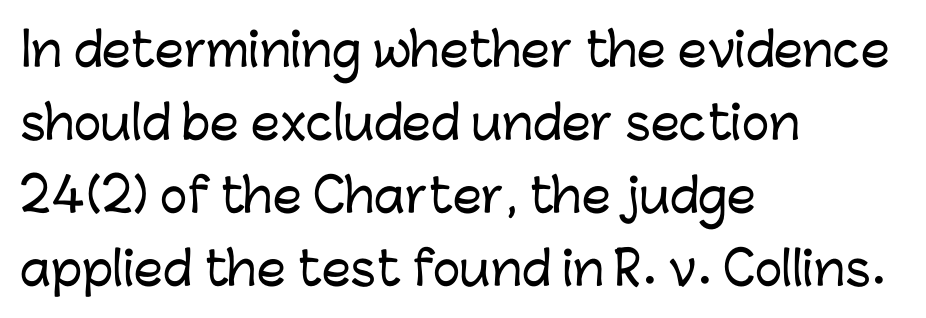
Q: Is the text italic (slanted)? A: No, it is upright.
Q: Is the typeface a serif or a sans-serif typeface? A: Sans-serif.
Q: Is the text underlined? A: No.
Q: How is the paragraph aligned? A: Left-aligned.
Q: Is the spacing between letters normal or unusually wide? A: Normal.
Q: Is the spacing between lines tight, normal or loose? A: Normal.
Q: Width (condensed, normal, or wide)? A: Normal.
Q: Stroke contrast? A: Low.
Q: x-height? A: Medium.
Q: Monospaced? A: No.
